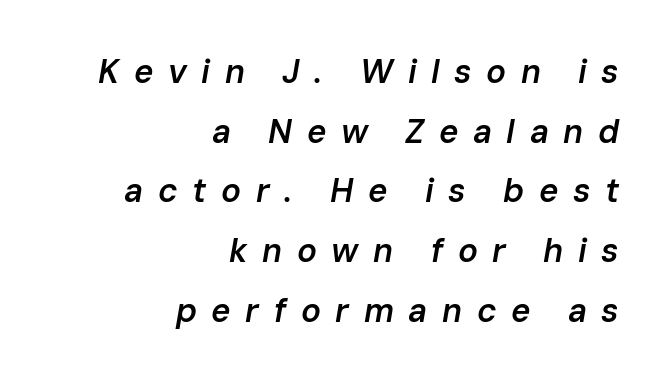
The image shows 33 px semibold type, italic (leaning right); set right-aligned, line spacing 1.81x, unusually wide letter spacing (+0.44 em), not underlined; low stroke contrast and a medium x-height.
